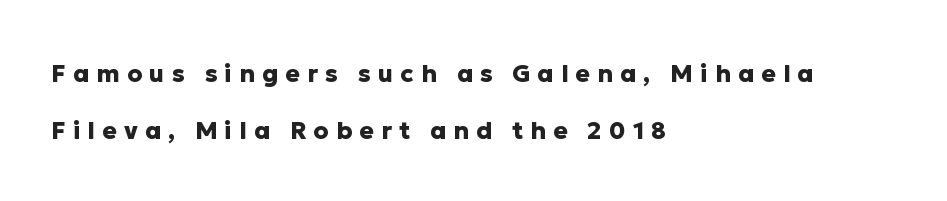
{"italic": "no", "bold": "yes", "underline": "no", "align": "left", "line_spacing": "loose", "line_spacing_ratio": 2.39, "letter_spacing": "wide", "letter_spacing_em": 0.3, "glyph_px": 24}
